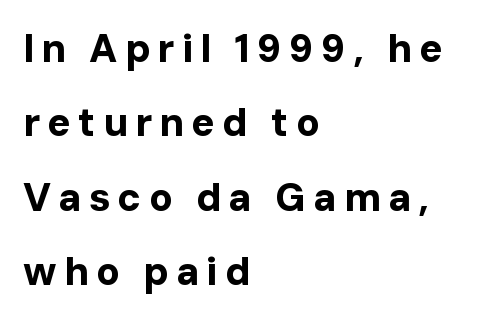
The image shows 39 px bold sans-serif type, upright; set left-aligned, loose line spacing (1.91x), not underlined; low stroke contrast and a medium x-height.
